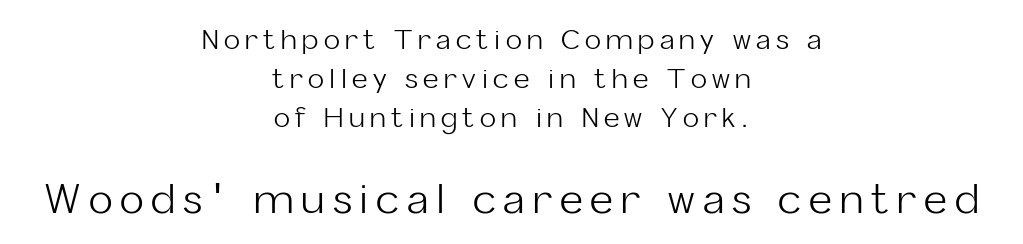
The image shows 40 px light sans-serif type, upright; set centered, normal line spacing (1.45x), unusually wide letter spacing (+0.2 em), not underlined; the second (bottom) block is 1.48x larger; low stroke contrast and a medium x-height.
